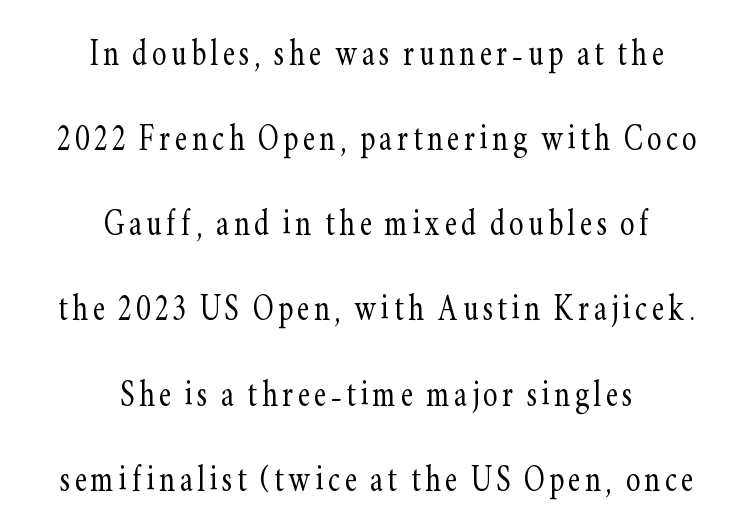
Does the leading feel generous? Absolutely, it's lavish. The glyphs are unaccompanied by any horizontal stroke below them. To sum up the face: it has serifs. Teacher's note: observe the equal gaps on both sides — that is centered alignment. Each letter keeps its own natural width here, so spacing adapts to shape. The lettering stays uniformly vertical, giving the passage a roman look.
